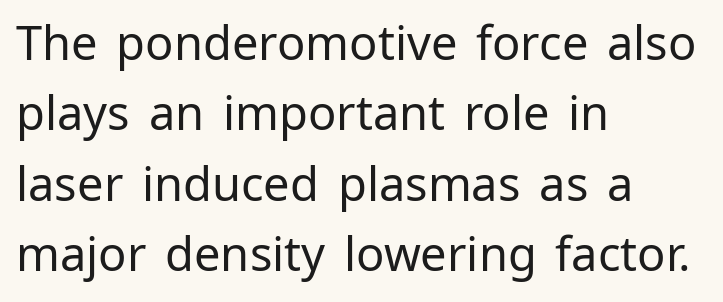
Q: Is the text bold? A: No.
Q: Is the text italic (slanted)? A: No, it is upright.
Q: Is the typeface a serif or a sans-serif typeface? A: Sans-serif.
Q: Is the text underlined? A: No.
Q: How is the paragraph aligned? A: Left-aligned.
Q: Is the spacing between letters normal or unusually wide? A: Normal.
Q: Is the spacing between lines tight, normal or loose? A: Normal.
Q: Width (condensed, normal, or wide)? A: Normal.
Q: Stroke contrast? A: Low.
Q: x-height? A: Medium.
Q: Monospaced? A: No.
